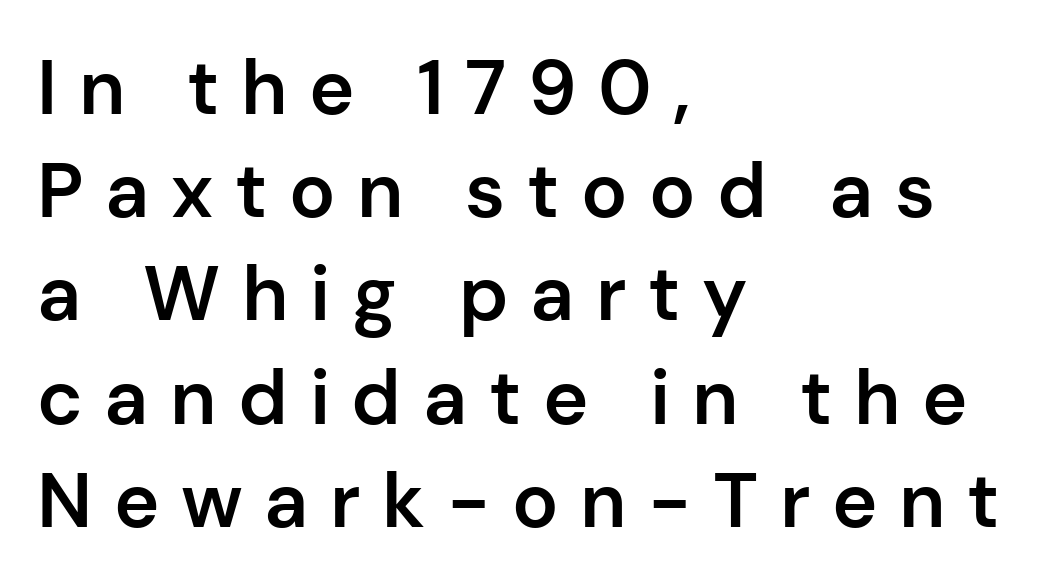
Q: Is the text bold? A: Semi-bold.
Q: Is the text italic (slanted)? A: No, it is upright.
Q: Is the typeface a serif or a sans-serif typeface? A: Sans-serif.
Q: Is the text underlined? A: No.
Q: How is the paragraph aligned? A: Left-aligned.
Q: Is the spacing between letters normal or unusually wide? A: Unusually wide.
Q: Is the spacing between lines tight, normal or loose? A: Normal.
Q: Width (condensed, normal, or wide)? A: Normal.
Q: Stroke contrast? A: Low.
Q: x-height? A: Medium.
Q: Monospaced? A: No.
